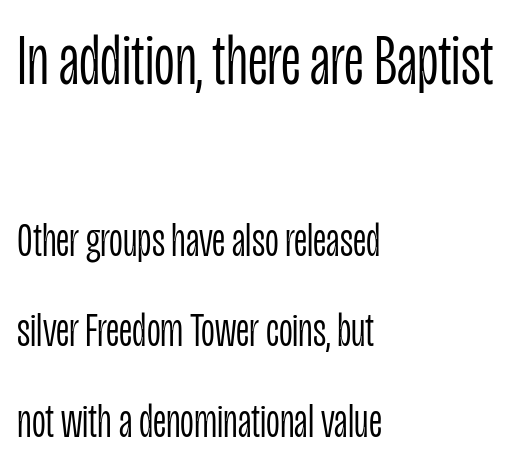
{"serif": "no", "italic": "no", "bold": "no", "weight": "light", "width": "condensed", "stroke_contrast": "low", "x_height": "large", "monospaced": "no", "underline": "no", "align": "left", "line_spacing_ratio": 1.89, "letter_spacing": "normal", "letter_spacing_em": 0.0, "larger_block": "first", "size_ratio": 1.5, "glyph_px": 72}
